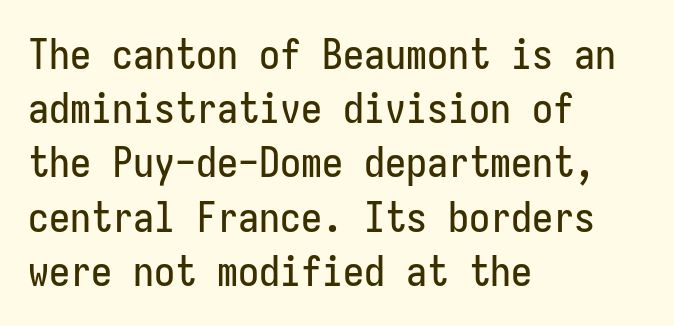
Q: Is the text italic (slanted)? A: No, it is upright.
Q: Is the typeface a serif or a sans-serif typeface? A: Sans-serif.
Q: Is the text underlined? A: No.
Q: How is the paragraph aligned? A: Left-aligned.
Q: Is the spacing between letters normal or unusually wide? A: Normal.
Q: Is the spacing between lines tight, normal or loose? A: Normal.
Q: Width (condensed, normal, or wide)? A: Condensed.
Q: Stroke contrast? A: Low.
Q: x-height? A: Medium.
